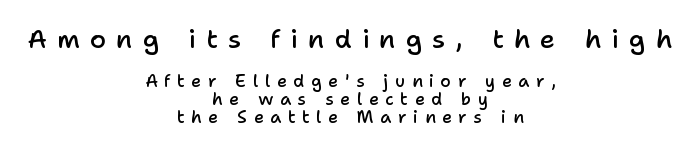
{"italic": "no", "bold": "semi", "underline": "no", "align": "center", "line_spacing": "tight", "line_spacing_ratio": 1.06, "letter_spacing": "wide", "letter_spacing_em": 0.39, "larger_block": "first", "size_ratio": 1.53, "glyph_px": 26}
